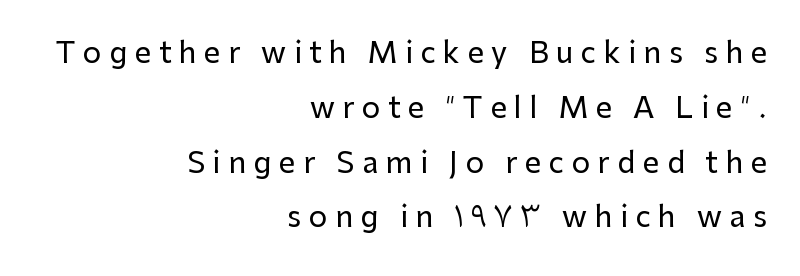
Q: Is the text italic (slanted)? A: No, it is upright.
Q: Is the typeface a serif or a sans-serif typeface? A: Sans-serif.
Q: Is the text underlined? A: No.
Q: How is the paragraph aligned? A: Right-aligned.
Q: Is the spacing between letters normal or unusually wide? A: Unusually wide.
Q: Width (condensed, normal, or wide)? A: Normal.
Q: Stroke contrast? A: Low.
Q: x-height? A: Medium.
Q: Monospaced? A: No.
